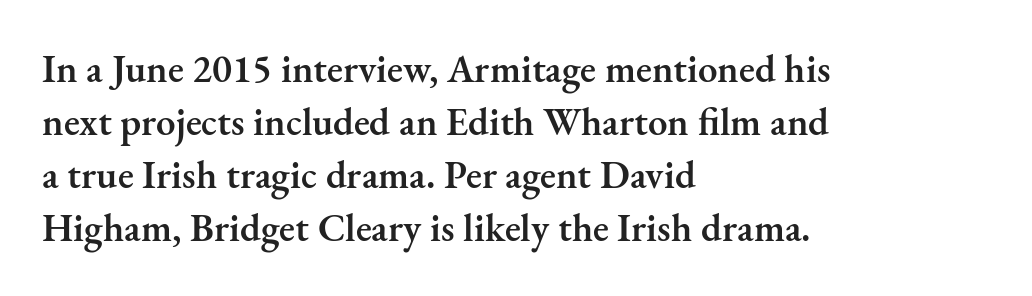
Is the block centered? No — it sits flush against the left margin. The face used here is proportionally spaced, like ordinary book or web type. The sample has been set in demibold, a notch under bold. This sample uses an upright cut, with every glyph sitting square on the baseline.
